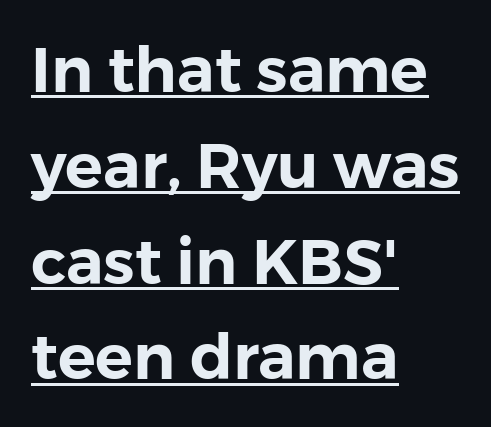
Q: Is the text italic (slanted)? A: No, it is upright.
Q: Is the typeface a serif or a sans-serif typeface? A: Sans-serif.
Q: Is the text underlined? A: Yes.
Q: How is the paragraph aligned? A: Left-aligned.
Q: Is the spacing between letters normal or unusually wide? A: Normal.
Q: Is the spacing between lines tight, normal or loose? A: Normal.
Q: Width (condensed, normal, or wide)? A: Normal.
Q: x-height? A: Medium.
Q: Monospaced? A: No.
